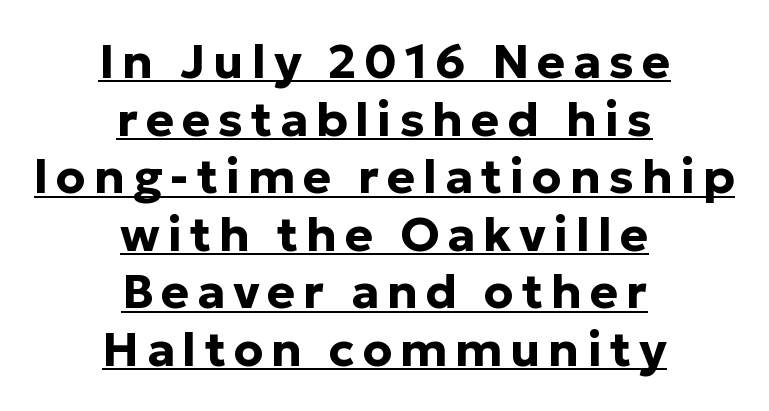
Compared with undecorated copy, this sample adds a rule below the words. The rendering uses natural spacing where letterforms have individual widths. The characters display no serif detailing; their extremities are plain. The letters are bold, with thick, heavy strokes. The letters stand straight up with perfectly vertical stems.
